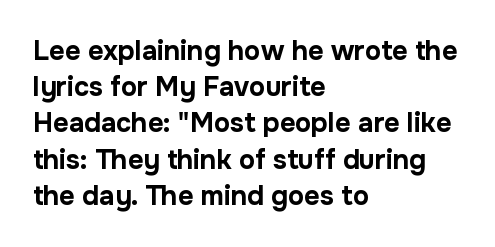
Q: Is the text bold? A: Yes.
Q: Is the text italic (slanted)? A: No, it is upright.
Q: Is the text underlined? A: No.
Q: How is the paragraph aligned? A: Left-aligned.
Q: Is the spacing between letters normal or unusually wide? A: Normal.
Q: Is the spacing between lines tight, normal or loose? A: Normal.
